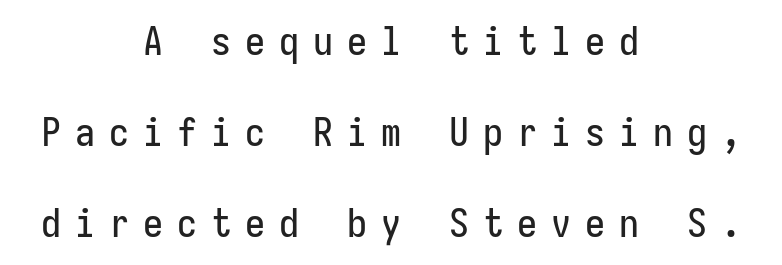
Q: Is the text italic (slanted)? A: No, it is upright.
Q: Is the typeface a serif or a sans-serif typeface? A: Sans-serif.
Q: Is the text underlined? A: No.
Q: How is the paragraph aligned? A: Centered.
Q: Is the spacing between letters normal or unusually wide? A: Unusually wide.
Q: Is the spacing between lines tight, normal or loose? A: Loose.
Q: Width (condensed, normal, or wide)? A: Condensed.
Q: Stroke contrast? A: Low.
Q: x-height? A: Medium.
